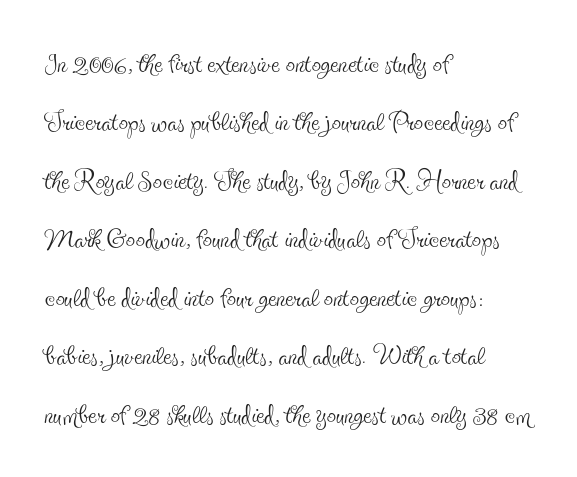
The block of text has a typical density, with ordinary space between rows. To sum up the face: it has serifs. Glance below the letters and you will spot only blank space.
